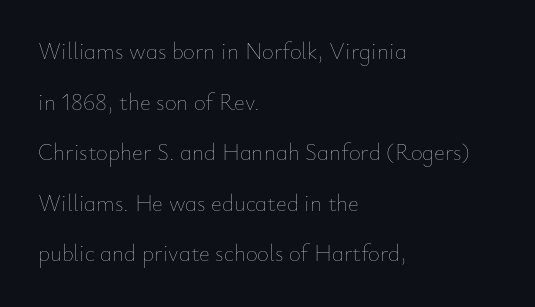
Q: Is the text bold? A: No.
Q: Is the text italic (slanted)? A: No, it is upright.
Q: Is the text underlined? A: No.
Q: How is the paragraph aligned? A: Left-aligned.
Q: Is the spacing between letters normal or unusually wide? A: Normal.
Q: Is the spacing between lines tight, normal or loose? A: Loose.
